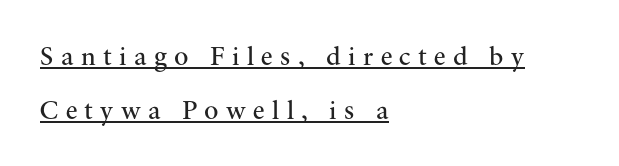
The image shows 27 px text type, upright; set left-aligned, loose line spacing (2.0x), unusually wide letter spacing (+0.27 em), underlined.
